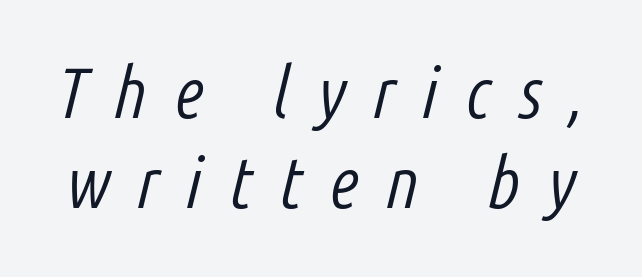
The area under the type is left untouched. Quick note: italic. Weight class: somewhere from thin through regular. Characters follow at a spacing far wider than the type designer built in. Note the varied advance widths — an 'i' is clearly narrower than an 'm'.
